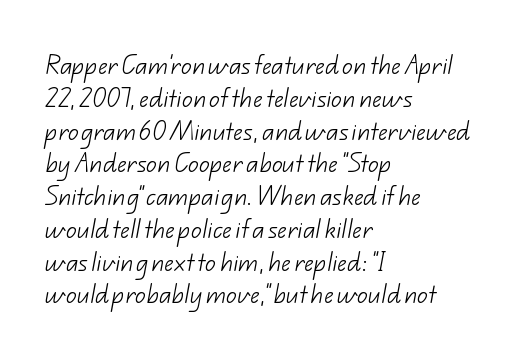
Q: Is the text bold? A: No.
Q: Is the text underlined? A: No.
Q: How is the paragraph aligned? A: Left-aligned.
Q: Is the spacing between letters normal or unusually wide? A: Normal.
Q: Is the spacing between lines tight, normal or loose? A: Normal.
